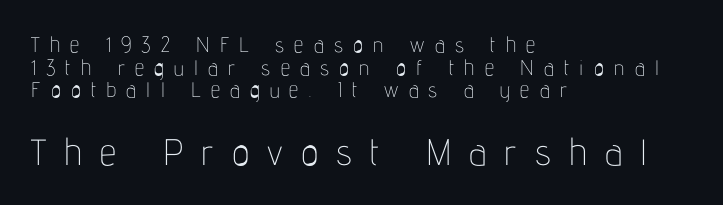
Classification — sans serif. The line texture is sparse and dotted thanks to wide tracking. The rendering uses natural spacing where letterforms have individual widths. The gap between lines stays unmarked.
